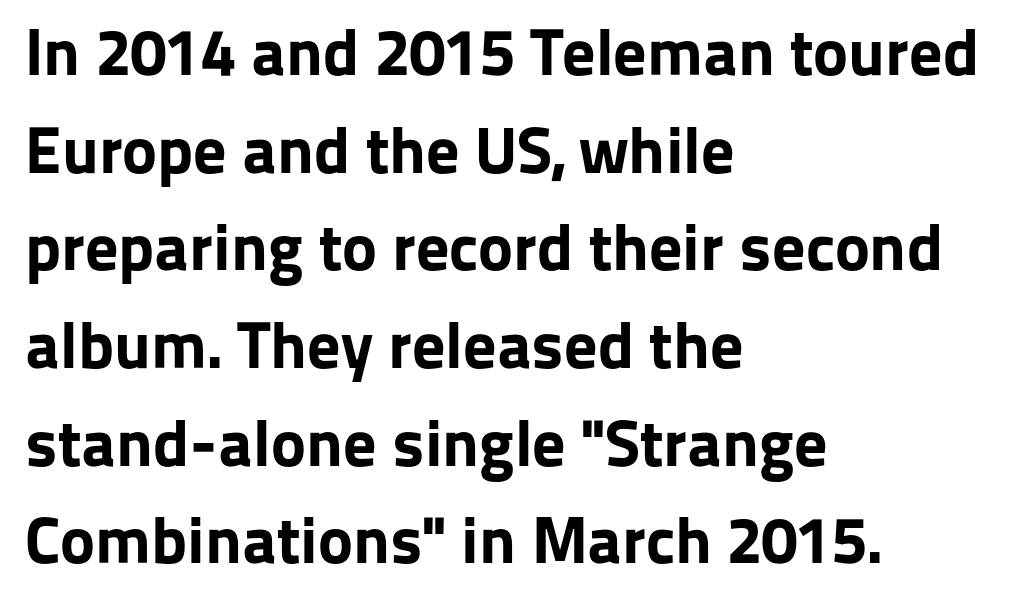
The image shows 66 px bold sans-serif type, upright; set left-aligned, normal line spacing (1.48x), normal letter spacing, not underlined; low stroke contrast and a medium x-height.
